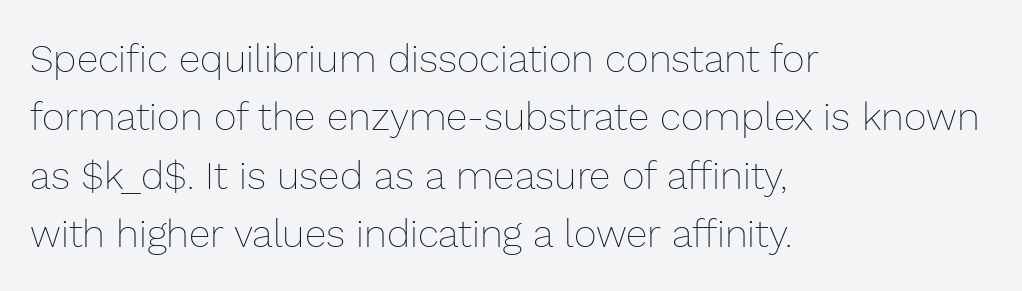
The image shows 39 px thin type, upright; set left-aligned, normal line spacing (1.5x), normal letter spacing, not underlined; low stroke contrast and a medium x-height.
